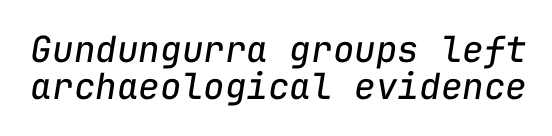
{"italic": "yes", "lean": "right", "slant_degrees": 9, "bold": "no", "weight": "regular", "width": "normal", "stroke_contrast": "low", "x_height": "medium", "monospaced": "yes", "underline": "no", "line_spacing": "tight", "line_spacing_ratio": 1.03, "letter_spacing": "normal", "letter_spacing_em": 0.0, "glyph_px": 36}
